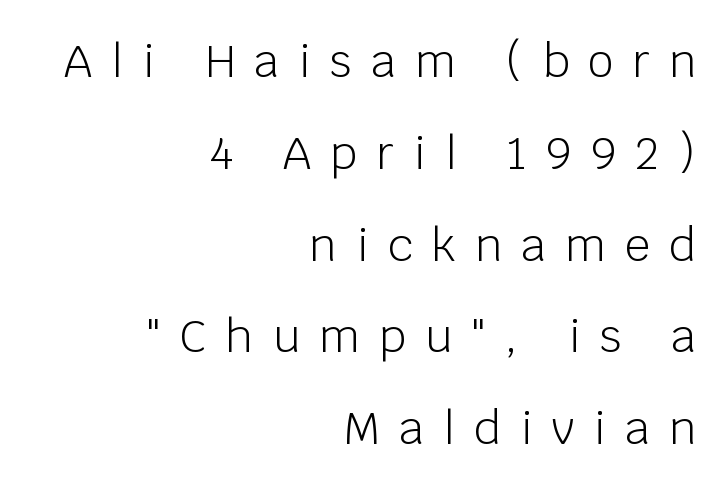
Vertical spacing — loose. Look at the tracking — it's clearly loosened, letters drifting apart. Line ends are locked; line starts wander. Do the characters align in a grid? No, the font is proportional. Ascenders rise straight up at ninety degrees. Unbolded letterforms with no extra heft.
